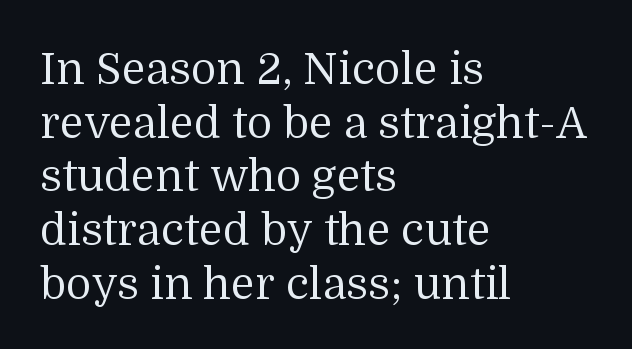
{"serif": "yes", "italic": "no", "bold": "no", "weight": "regular", "width": "normal", "stroke_contrast": "medium", "x_height": "medium", "monospaced": "no", "underline": "no", "align": "left", "line_spacing_ratio": 1.22, "letter_spacing": "normal", "letter_spacing_em": 0.0, "glyph_px": 44}
